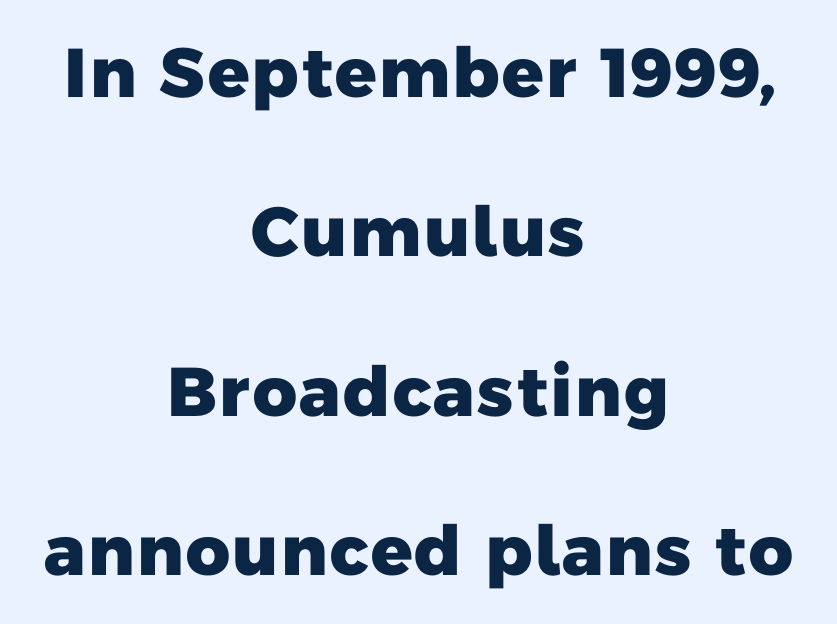
{"serif": "no", "bold": "yes", "weight": "heavy", "width": "normal", "stroke_contrast": "low", "x_height": "medium", "monospaced": "no", "underline": "no", "align": "center", "line_spacing": "loose", "line_spacing_ratio": 2.31, "letter_spacing": "normal", "letter_spacing_em": 0.0, "glyph_px": 69}
